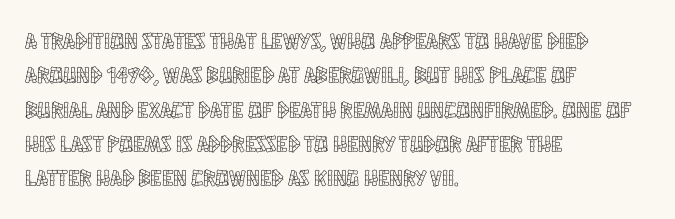
If you drew a ruler down the left edge, every line would touch it. Any mark beneath the type? The region is blank. Vertical spacing — default. It's the straight-up-and-down kind of type.
